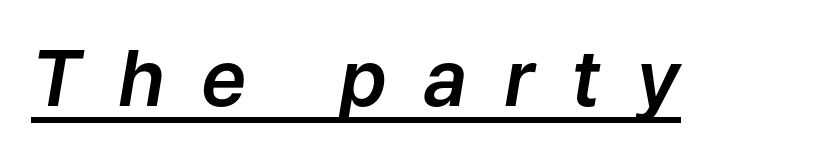
Q: Is the text italic (slanted)? A: Yes, it leans right by about 9 degrees.
Q: Is the text underlined? A: Yes.
Q: Is the spacing between letters normal or unusually wide? A: Unusually wide.
Q: Width (condensed, normal, or wide)? A: Normal.
Q: Stroke contrast? A: Low.
Q: x-height? A: Medium.
Q: Monospaced? A: No.
